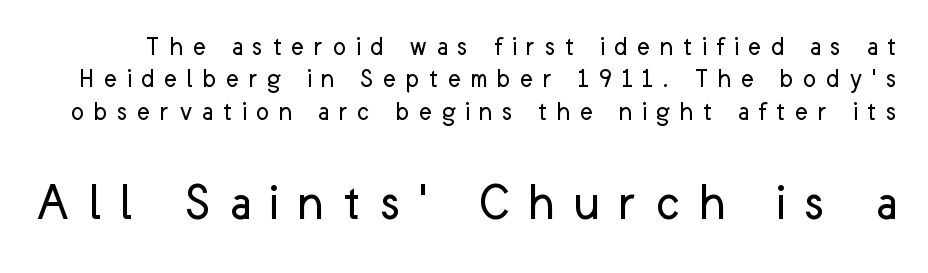
Q: Is the text bold? A: No.
Q: Is the text italic (slanted)? A: No, it is upright.
Q: Is the typeface a serif or a sans-serif typeface? A: Sans-serif.
Q: Is the text underlined? A: No.
Q: Is the spacing between letters normal or unusually wide? A: Unusually wide.
Q: Which block of text is set in a larger size, the first (top) or the second (bottom)? A: The second (bottom) one.
Q: Width (condensed, normal, or wide)? A: Normal.
Q: Stroke contrast? A: Low.
Q: x-height? A: Medium.
Q: Monospaced? A: No.
